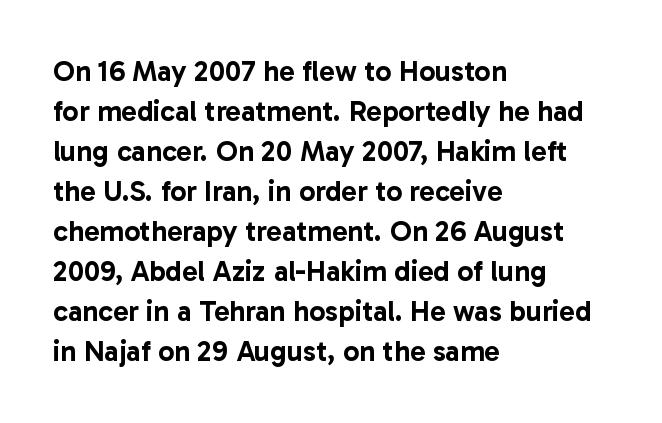
The image shows 29 px sans-serif type, upright; set left-aligned, normal line spacing (1.38x), normal letter spacing, not underlined; low stroke contrast and a medium x-height.
